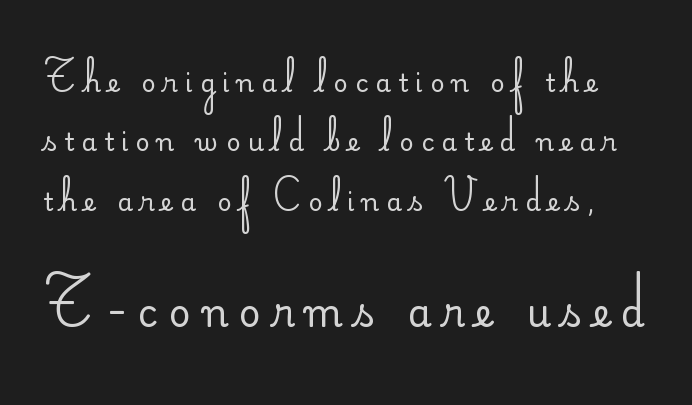
You can tell it's not italic because the verticals are truly vertical. The letters advance in unequal steps, a hallmark of proportional type. This sample uses expanded letter spacing, leaving extra air between glyphs. Underlining? Definitely not there. A quiet, ordinary-to-light weight characterises the typeface.
